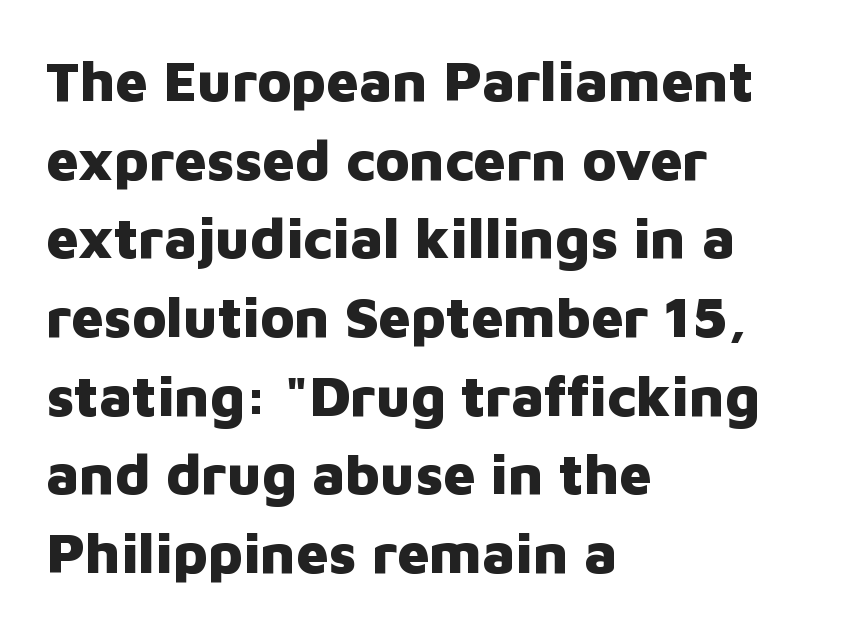
Q: Is the text bold? A: Yes.
Q: Is the text italic (slanted)? A: No, it is upright.
Q: Is the typeface a serif or a sans-serif typeface? A: Sans-serif.
Q: Is the text underlined? A: No.
Q: How is the paragraph aligned? A: Left-aligned.
Q: Is the spacing between letters normal or unusually wide? A: Normal.
Q: Is the spacing between lines tight, normal or loose? A: Normal.
Q: Width (condensed, normal, or wide)? A: Normal.
Q: Stroke contrast? A: Low.
Q: x-height? A: Medium.
Q: Monospaced? A: No.
